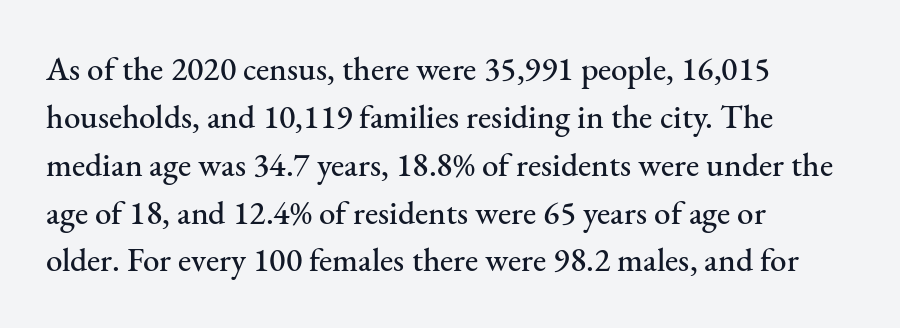
The text was rendered using a seriffed face with decorative stroke endings. The passage is arranged the way most books set body copy — flush left. Caption: standard tracking, unaltered. Check the space under the baseline: it is left empty. The face used here is proportionally spaced, like ordinary book or web type.
